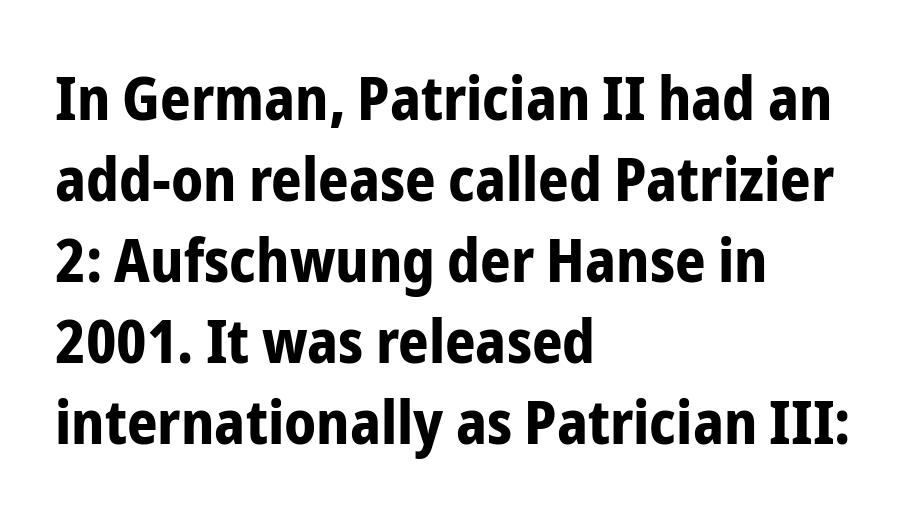
The passage shown stacks its lines at a standard gap. You could not count columns in this text — the font is proportionally spaced. Caption: multi-line text, flush left, ragged right. Honestly, the letter spacing is just normal — you wouldn't notice it. I'd describe the lettering as bold — thick and assertive.
